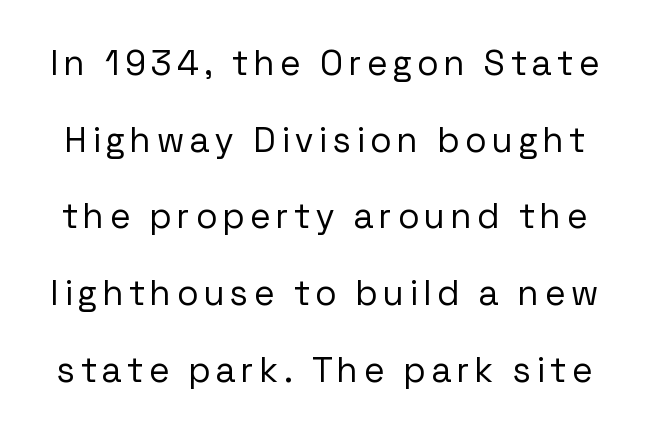
{"serif": "no", "italic": "no", "bold": "no", "weight": "regular", "width": "normal", "stroke_contrast": "low", "x_height": "medium", "monospaced": "no", "underline": "no", "line_spacing": "loose", "line_spacing_ratio": 2.19, "glyph_px": 35}
